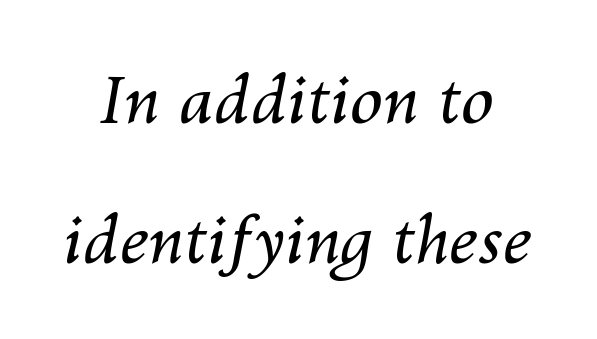
The image shows 66 px regular-weight type, italic (leaning right); set loose line spacing (2.12x), normal letter spacing, not underlined; medium stroke contrast and a medium x-height.
